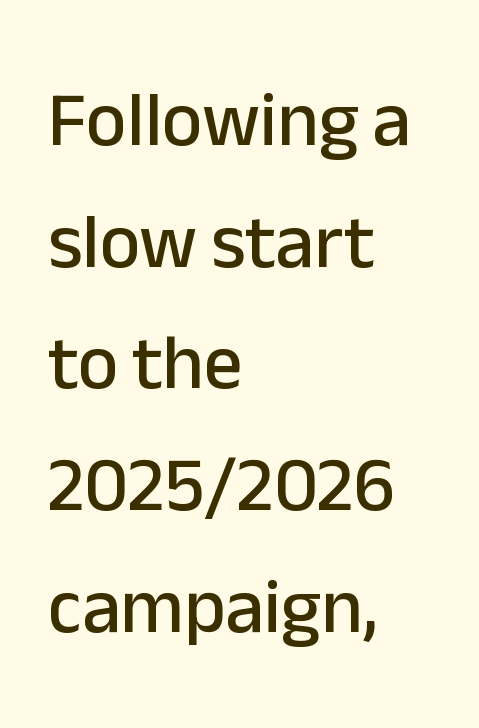
These lines were composed using upright roman letters. Proportional: the letters do not fall into vertical columns. Vertical spacing — default. Left-aligned paragraph, ragged on the right. The glyphs in this specimen are sans serif.
